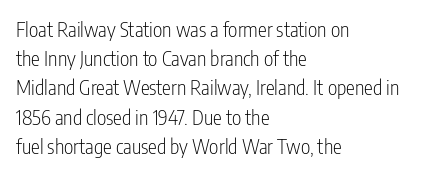
The image shows 20 px text type, upright; set left-aligned, normal line spacing (1.46x), normal letter spacing, not underlined.
